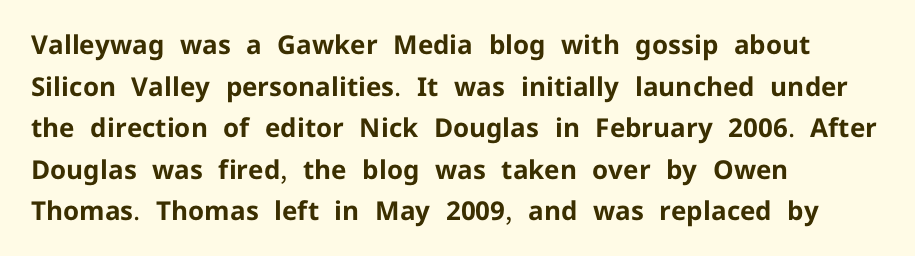
{"italic": "no", "bold": "yes", "underline": "no", "align": "left", "line_spacing": "normal", "line_spacing_ratio": 1.6, "letter_spacing": "normal", "letter_spacing_em": 0.0, "glyph_px": 26}
